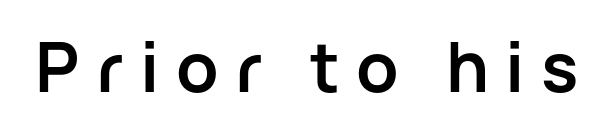
The image shows 69 px semibold sans-serif type, upright; set unusually wide letter spacing (+0.24 em), not underlined; low stroke contrast and a medium x-height.
